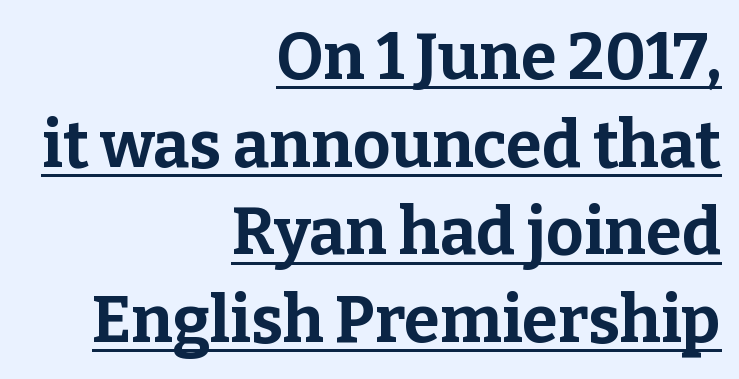
Do the characters align in a grid? No, the font is proportional. Each letter's strokes conclude with small projecting serifs. Quick note: underline on. The lines in this sample share a right terminus and differ only in where they begin.
